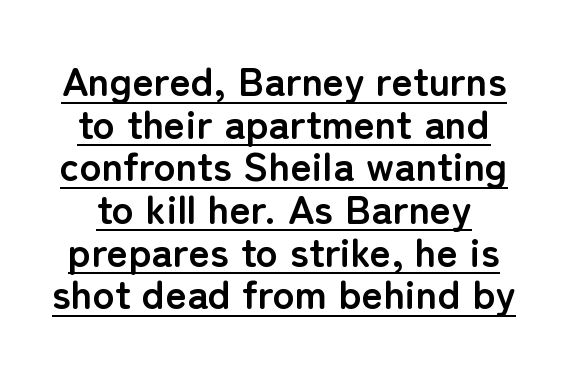
The passage shown is typeset with a sans-serif family. Each glyph is drawn with heavy, bold strokes. You can see a thin bar hugging the bottom of the glyphs. These lines keep a tight, regular rhythm from letter to letter.
